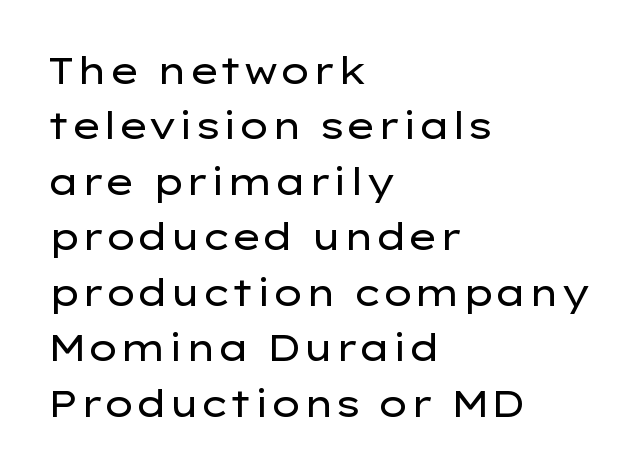
Q: Is the text bold? A: No.
Q: Is the text italic (slanted)? A: No, it is upright.
Q: Is the typeface a serif or a sans-serif typeface? A: Sans-serif.
Q: Is the text underlined? A: No.
Q: How is the paragraph aligned? A: Left-aligned.
Q: Is the spacing between letters normal or unusually wide? A: Normal.
Q: Is the spacing between lines tight, normal or loose? A: Normal.
Q: Width (condensed, normal, or wide)? A: Wide.
Q: Stroke contrast? A: Low.
Q: x-height? A: Medium.
Q: Monospaced? A: No.
